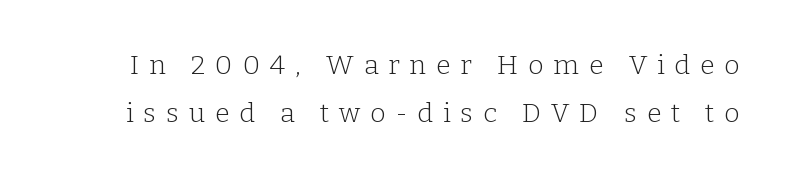
The image shows 27 px text type, upright; set line spacing 1.78x, unusually wide letter spacing (+0.36 em), not underlined.
